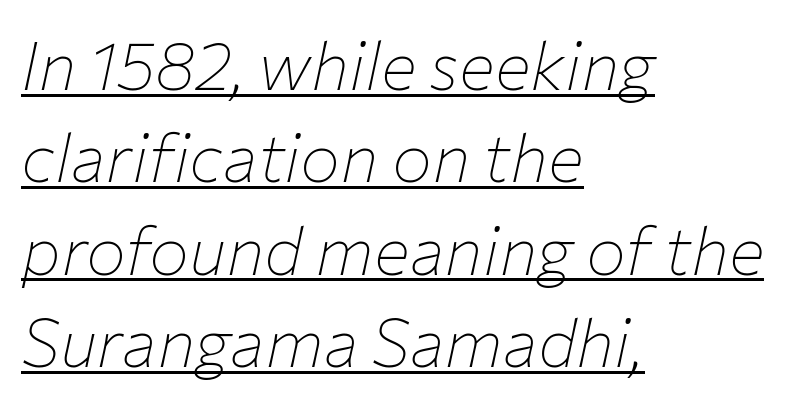
{"italic": "yes", "lean": "right", "slant_degrees": 12, "bold": "no", "weight": "thin", "width": "normal", "stroke_contrast": "low", "x_height": "medium", "monospaced": "no", "underline": "yes", "align": "left", "line_spacing": "normal", "line_spacing_ratio": 1.38, "letter_spacing": "normal", "letter_spacing_em": 0.0, "glyph_px": 67}
